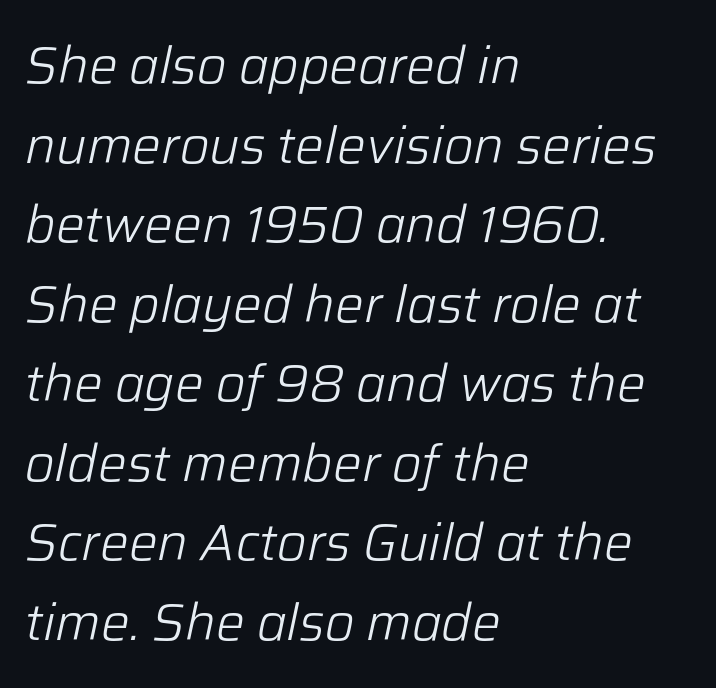
{"italic": "yes", "lean": "right", "slant_degrees": 12, "bold": "no", "weight": "light", "width": "normal", "stroke_contrast": "low", "x_height": "medium", "monospaced": "no", "underline": "no", "align": "left", "line_spacing": "normal", "line_spacing_ratio": 1.56, "letter_spacing": "normal", "letter_spacing_em": 0.0, "glyph_px": 51}
